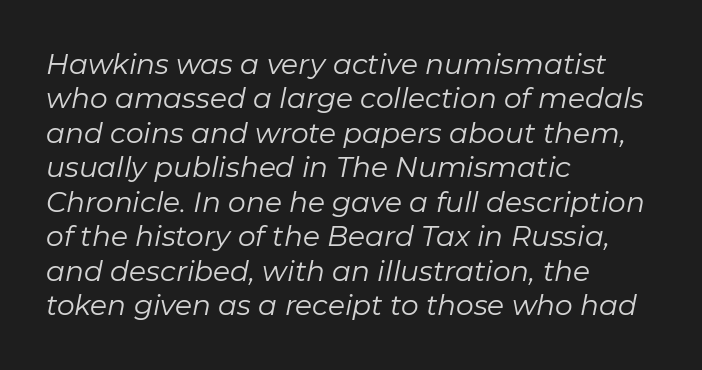
The image shows 28 px regular-weight type, italic (leaning right); set left-aligned, line spacing 1.23x, normal letter spacing, not underlined; low stroke contrast and a medium x-height.
